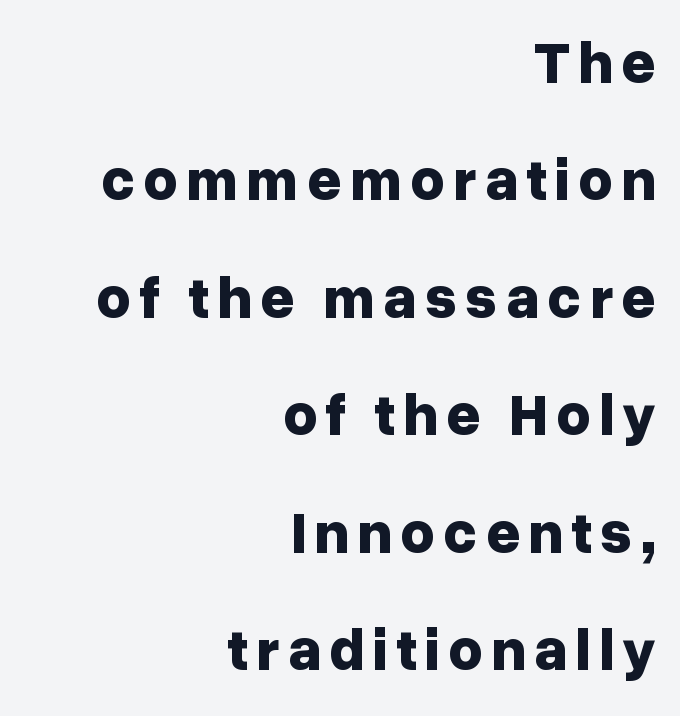
Interline gaps are noticeably wide in this sample. The passage is arranged like a letterhead date or caption credit — flush right. Typographically, this falls in the sans-serif category. These lines were composed using upright roman letters. This sample has the flowing, uneven cadence of proportional lettering.
